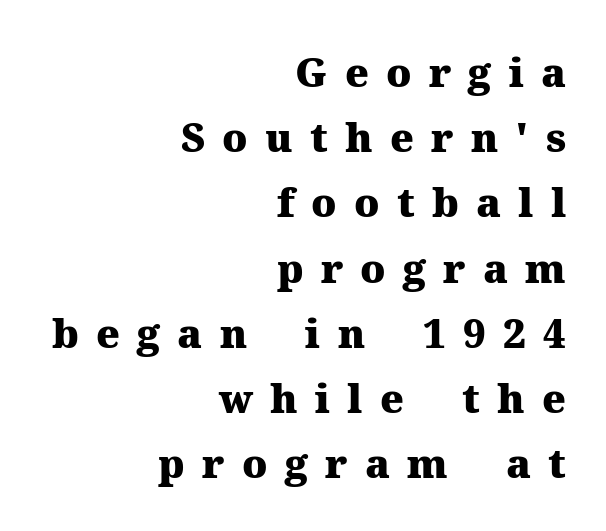
Q: Is the text bold? A: Yes.
Q: Is the text italic (slanted)? A: No, it is upright.
Q: Is the typeface a serif or a sans-serif typeface? A: Serif.
Q: Is the text underlined? A: No.
Q: How is the paragraph aligned? A: Right-aligned.
Q: Is the spacing between letters normal or unusually wide? A: Unusually wide.
Q: Is the spacing between lines tight, normal or loose? A: Normal.
Q: Width (condensed, normal, or wide)? A: Normal.
Q: Stroke contrast? A: Medium.
Q: x-height? A: Medium.
Q: Monospaced? A: No.
